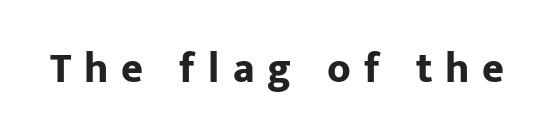
{"serif": "no", "italic": "no", "bold": "yes", "weight": "bold", "width": "normal", "stroke_contrast": "low", "x_height": "medium", "monospaced": "no", "underline": "no", "letter_spacing": "wide", "letter_spacing_em": 0.31, "glyph_px": 42}
